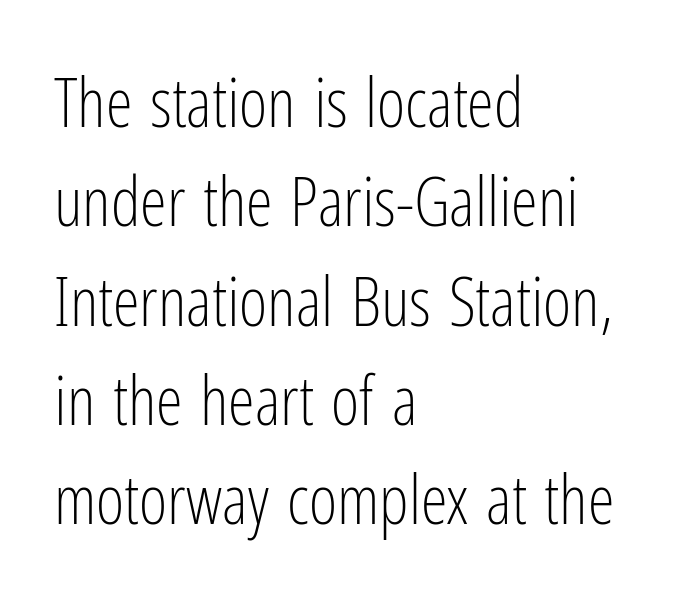
Q: Is the text bold? A: No.
Q: Is the text italic (slanted)? A: No, it is upright.
Q: Is the typeface a serif or a sans-serif typeface? A: Sans-serif.
Q: Is the text underlined? A: No.
Q: How is the paragraph aligned? A: Left-aligned.
Q: Is the spacing between letters normal or unusually wide? A: Normal.
Q: Is the spacing between lines tight, normal or loose? A: Normal.
Q: Width (condensed, normal, or wide)? A: Condensed.
Q: Stroke contrast? A: Low.
Q: x-height? A: Medium.
Q: Monospaced? A: No.
